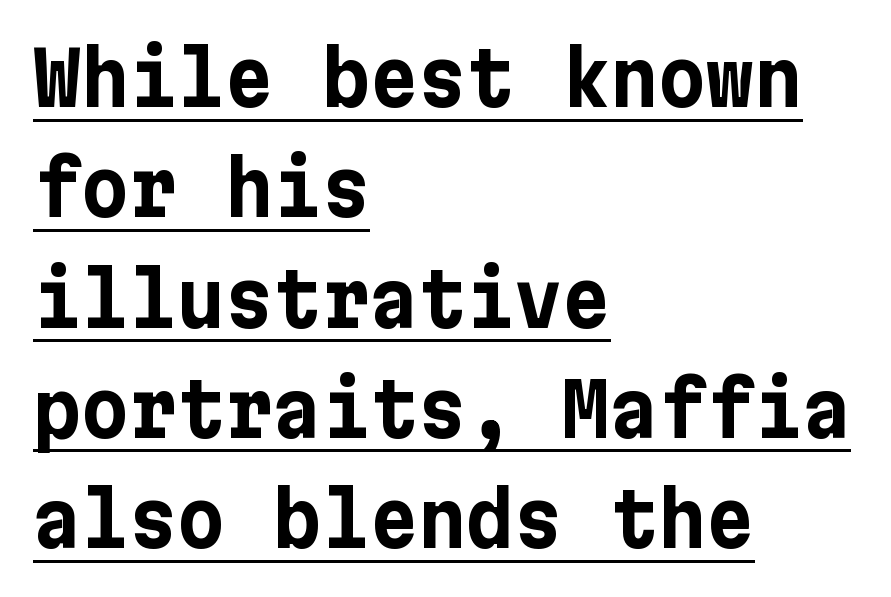
{"serif": "no", "italic": "no", "bold": "yes", "weight": "bold", "width": "normal", "stroke_contrast": "low", "x_height": "medium", "underline": "yes", "align": "left", "line_spacing": "normal", "line_spacing_ratio": 1.49, "letter_spacing": "normal", "letter_spacing_em": 0.0, "glyph_px": 74}
